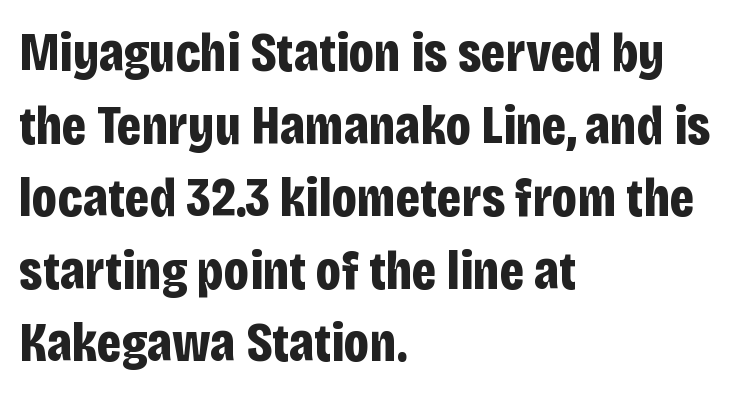
If you measured baseline to baseline, you'd find a middling distance. No italicization has been applied; the sample stays upright. The strip under each line holds only bare page. Letter spacing: default. Casual observation: everything's shoved over to the left. Font category for this specimen: sans-serif.
